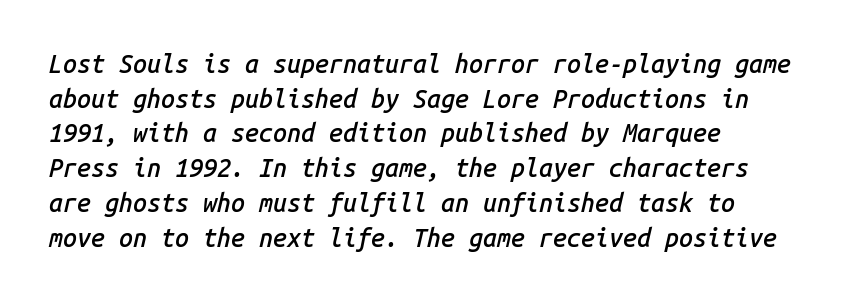
Anything drawn beneath the words? Only blank space. The font's italic variant was chosen for this text. A normal amount of white space separates one row of letters from the next. Its strokes are somewhat broadened, the hallmark of semibold type. Characters follow at the spacing the type designer built in.
